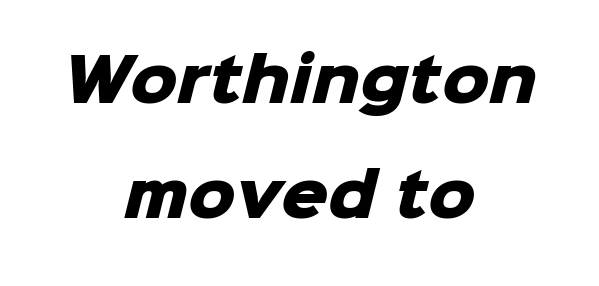
Q: Is the text bold? A: Yes.
Q: Is the typeface a serif or a sans-serif typeface? A: Sans-serif.
Q: Is the text underlined? A: No.
Q: How is the paragraph aligned? A: Centered.
Q: Is the spacing between letters normal or unusually wide? A: Normal.
Q: Is the spacing between lines tight, normal or loose? A: Loose.
Q: Width (condensed, normal, or wide)? A: Normal.
Q: Stroke contrast? A: Low.
Q: x-height? A: Medium.
Q: Monospaced? A: No.
